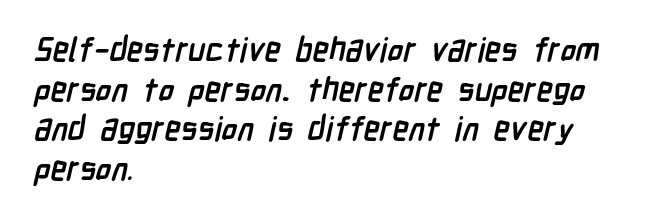
The gaps between neighbouring characters are ordinary and unremarkable. Each letter's strokes conclude bluntly, with no projecting serifs. Casual observation: everything's shoved over to the left. Each glyph is drawn with heavy, bold strokes. Looks like regular typesetting: each glyph gets only the width it needs. No word sits above an underline.
